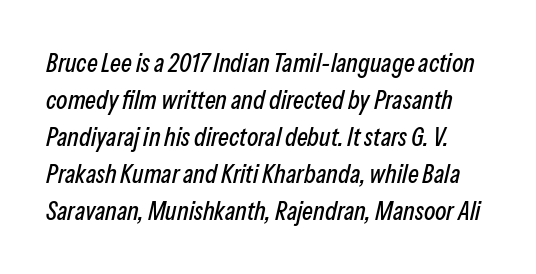
{"italic": "yes", "lean": "right", "slant_degrees": 13, "underline": "no", "line_spacing": "normal", "line_spacing_ratio": 1.42, "letter_spacing": "normal", "letter_spacing_em": 0.0, "glyph_px": 26}
